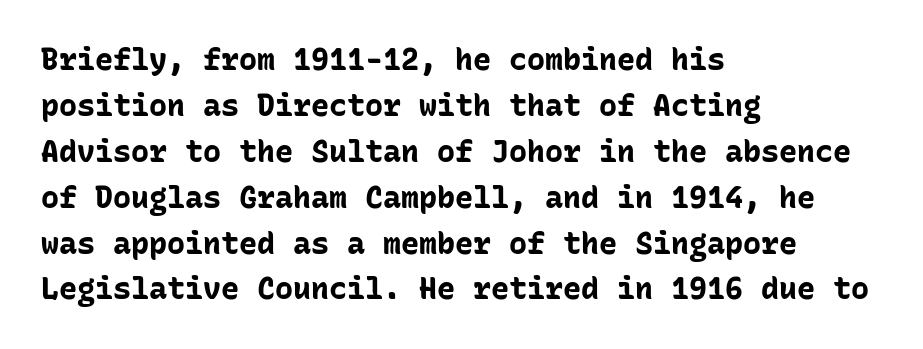
The face used here is monospaced, like something from a code editor. Successive baselines arrive at the customary interval. The rag falls on the right side of this text block. This rendering features lettering with no underline.
